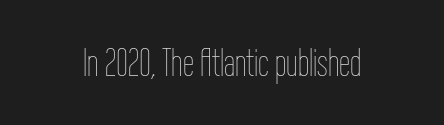
Q: Is the text bold? A: No.
Q: Is the text italic (slanted)? A: No, it is upright.
Q: Is the text underlined? A: No.
Q: Is the spacing between letters normal or unusually wide? A: Normal.
Q: Width (condensed, normal, or wide)? A: Condensed.
Q: Stroke contrast? A: Low.
Q: x-height? A: Medium.
Q: Monospaced? A: No.
